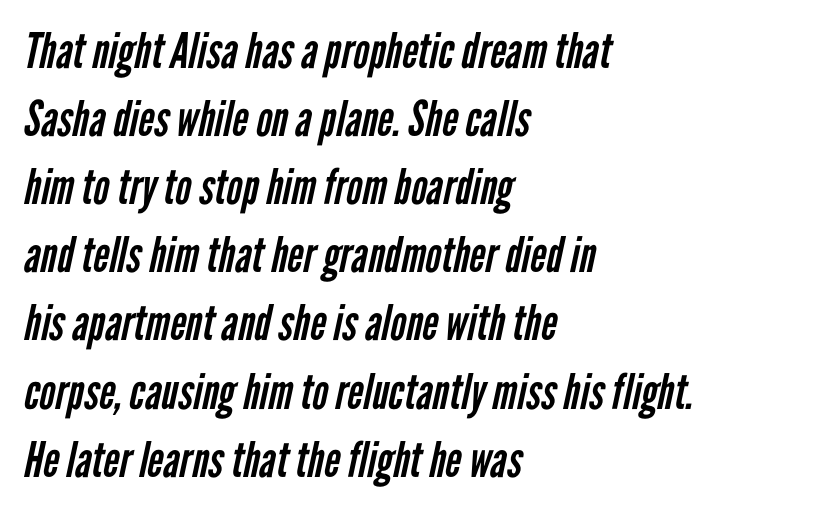
{"serif": "no", "bold": "no", "weight": "regular", "width": "condensed", "stroke_contrast": "low", "x_height": "medium", "monospaced": "no", "underline": "no", "align": "left", "line_spacing": "normal", "line_spacing_ratio": 1.39, "letter_spacing": "normal", "letter_spacing_em": 0.0, "glyph_px": 49}
